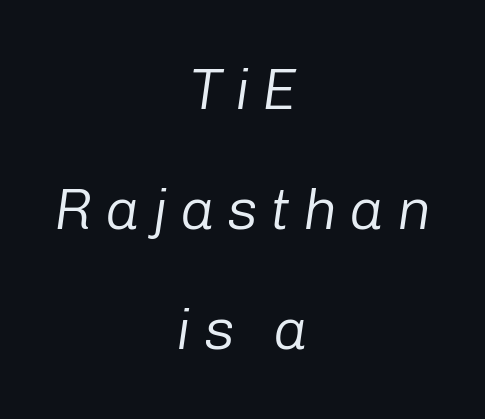
Short note: letters widely spaced. The text carries the slant typical of an italic or oblique font. The typesetting does not lean heavy: it is not bold. The vertical gap from one line to the next is large. The letters advance in unequal steps, a hallmark of proportional type. Notice how the passage keeps no hard edge, just a central spine.
